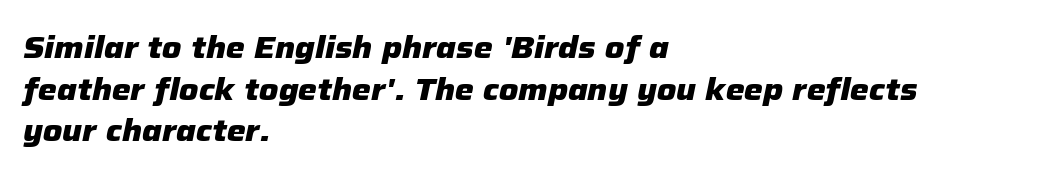
The image shows 30 px heavy type, italic (leaning right); set left-aligned, normal line spacing (1.39x), normal letter spacing, not underlined; low stroke contrast and a medium x-height.
